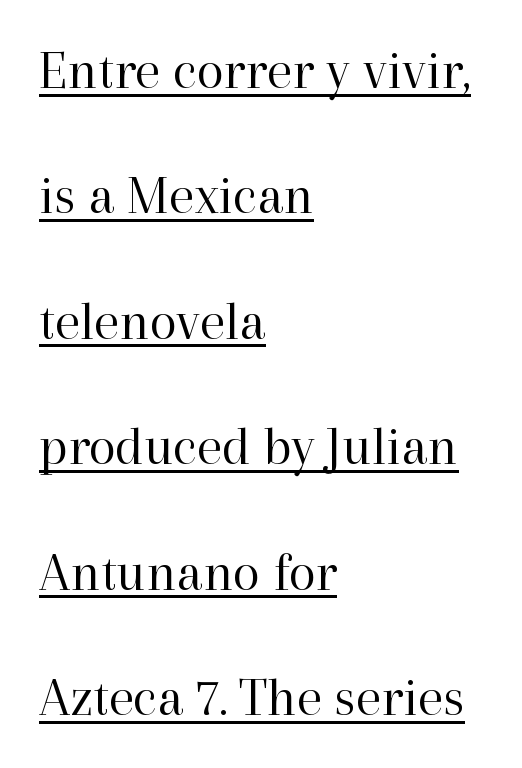
{"serif": "yes", "italic": "no", "bold": "no", "weight": "regular", "width": "normal", "stroke_contrast": "high", "x_height": "medium", "monospaced": "no", "underline": "yes", "align": "left", "line_spacing": "loose", "line_spacing_ratio": 2.24, "letter_spacing": "normal", "letter_spacing_em": 0.0, "glyph_px": 56}
